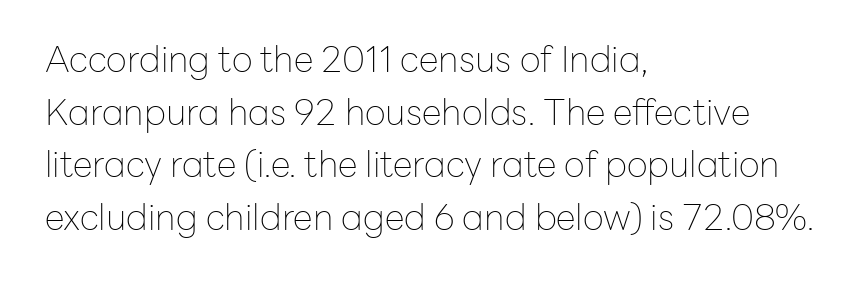
The leading is moderate, giving the passage an even texture. This rendering leaves character spacing at its baseline value. Weight: in the light-to-regular range. The rendering uses natural spacing where letterforms have individual widths.
